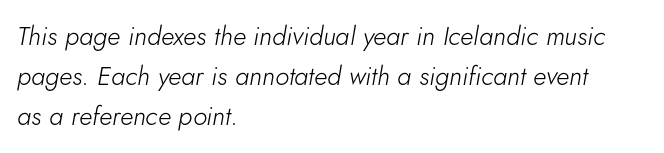
Q: Is the text bold? A: No.
Q: Is the text italic (slanted)? A: Yes, it leans right by about 5 degrees.
Q: Is the text underlined? A: No.
Q: How is the paragraph aligned? A: Left-aligned.
Q: Is the spacing between letters normal or unusually wide? A: Normal.
Q: Is the spacing between lines tight, normal or loose? A: Normal.
